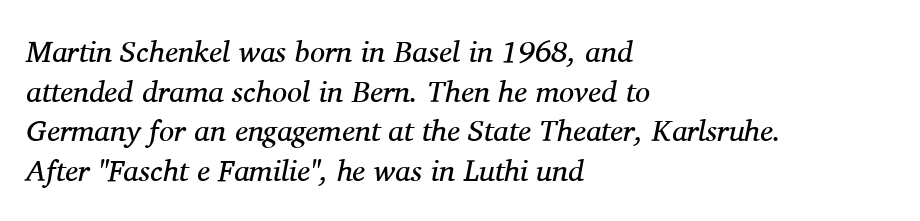
{"serif": "yes", "italic": "yes", "lean": "right", "slant_degrees": 11, "bold": "no", "weight": "regular", "width": "normal", "stroke_contrast": "medium", "x_height": "medium", "monospaced": "no", "underline": "no", "align": "left", "line_spacing": "normal", "line_spacing_ratio": 1.32, "letter_spacing": "normal", "letter_spacing_em": 0.0, "glyph_px": 30}
